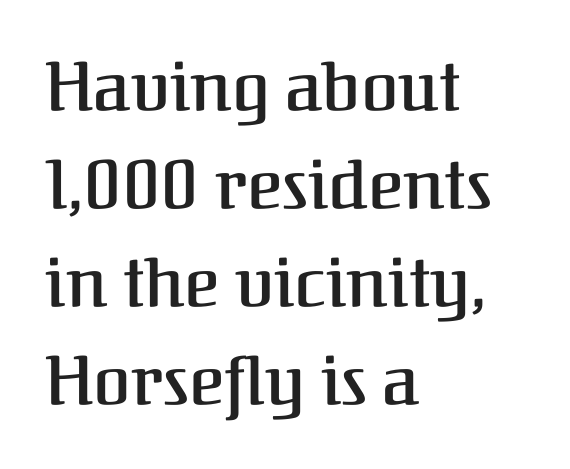
Q: Is the text bold? A: Semi-bold.
Q: Is the text italic (slanted)? A: No, it is upright.
Q: Is the typeface a serif or a sans-serif typeface? A: Serif.
Q: Is the text underlined? A: No.
Q: How is the paragraph aligned? A: Left-aligned.
Q: Is the spacing between letters normal or unusually wide? A: Normal.
Q: Is the spacing between lines tight, normal or loose? A: Normal.
Q: Width (condensed, normal, or wide)? A: Normal.
Q: Stroke contrast? A: Medium.
Q: x-height? A: Medium.
Q: Monospaced? A: No.
